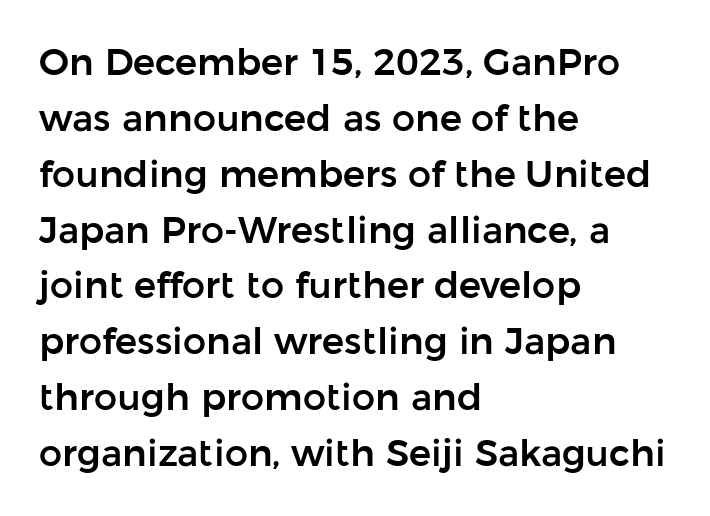
Q: Is the text italic (slanted)? A: No, it is upright.
Q: Is the typeface a serif or a sans-serif typeface? A: Sans-serif.
Q: Is the text underlined? A: No.
Q: How is the paragraph aligned? A: Left-aligned.
Q: Is the spacing between letters normal or unusually wide? A: Normal.
Q: Is the spacing between lines tight, normal or loose? A: Normal.
Q: Width (condensed, normal, or wide)? A: Normal.
Q: Stroke contrast? A: Low.
Q: x-height? A: Medium.
Q: Monospaced? A: No.
